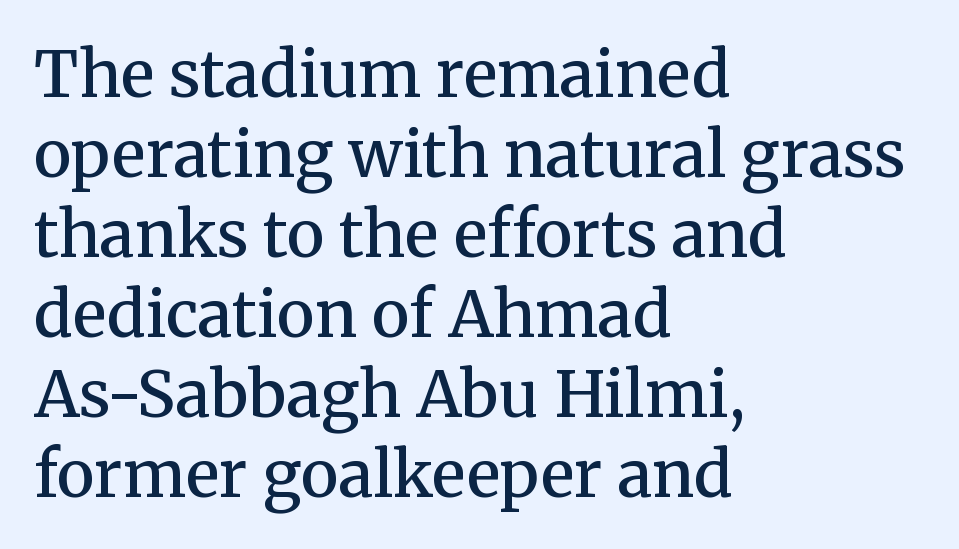
The type sits square on the baseline with zero lean. Teacher's note: observe the even left margin — that is flush-left alignment. Bare-footed words on every line. The passage shown is semibold, sitting just below true bold. Each letter's strokes conclude with small projecting serifs. In terms of leading, this rendering sits right in the middle.
